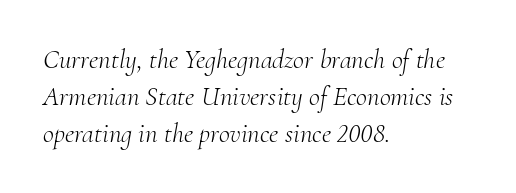
The image shows 27 px text type, italic (leaning right); set left-aligned, normal line spacing (1.37x), normal letter spacing, not underlined.
